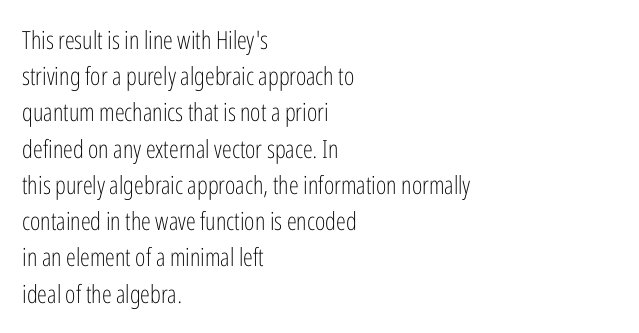
The image shows 25 px text type, upright; set left-aligned, normal line spacing (1.45x), normal letter spacing, not underlined.
